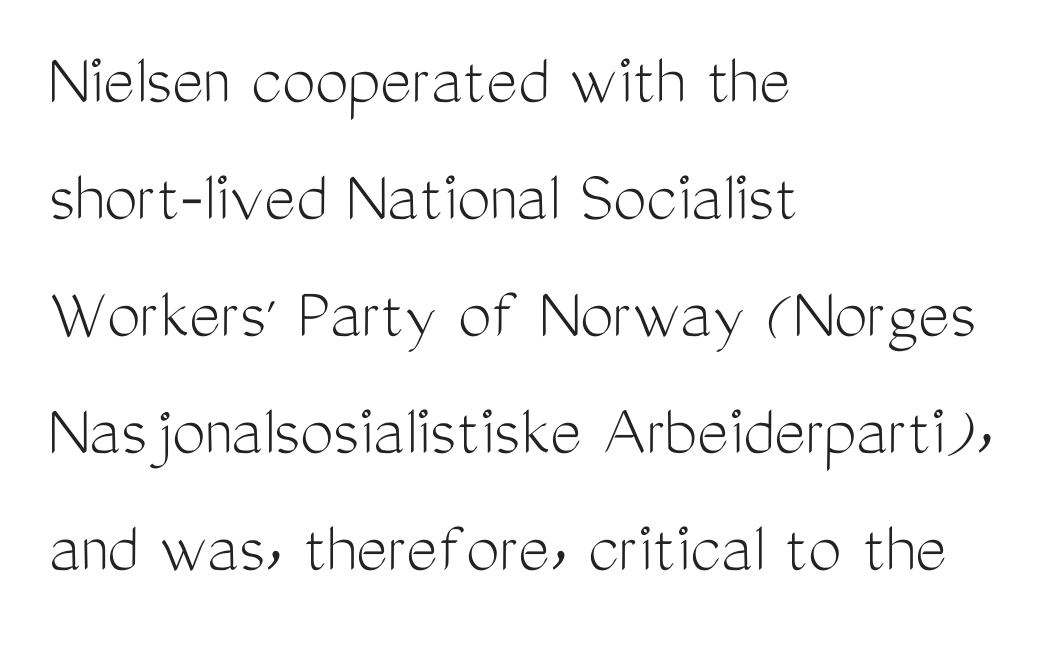
{"serif": "no", "italic": "no", "bold": "no", "weight": "light", "width": "condensed", "stroke_contrast": "medium", "x_height": "medium", "monospaced": "no", "underline": "no", "align": "left", "line_spacing": "normal", "line_spacing_ratio": 1.56, "letter_spacing": "normal", "letter_spacing_em": 0.0, "glyph_px": 75}
